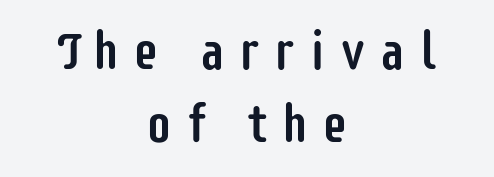
Q: Is the text italic (slanted)? A: No, it is upright.
Q: Is the typeface a serif or a sans-serif typeface? A: Sans-serif.
Q: Is the text underlined? A: No.
Q: How is the paragraph aligned? A: Centered.
Q: Is the spacing between letters normal or unusually wide? A: Unusually wide.
Q: Is the spacing between lines tight, normal or loose? A: Normal.
Q: Width (condensed, normal, or wide)? A: Condensed.
Q: Stroke contrast? A: Low.
Q: x-height? A: Large.
Q: Monospaced? A: No.
